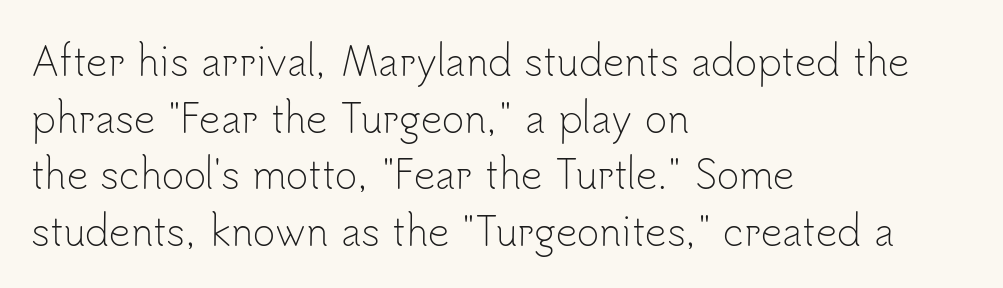
The image shows 38 px light sans-serif type, upright; set left-aligned, normal line spacing (1.49x), normal letter spacing, not underlined; low stroke contrast and a small x-height.
